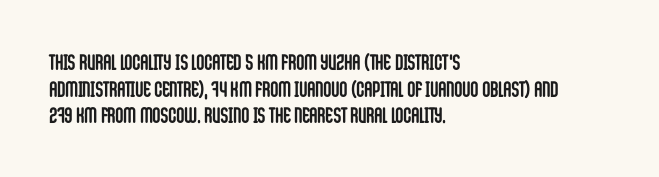
Which margin do the lines hug? The left one — the right edge is uneven. Weight check: bold — yes, fully. Tracking here is standard; glyphs follow each other at the usual distance. Unlike italic type, these characters show no tilt at all. Just letters on the line, the space beneath them empty.
